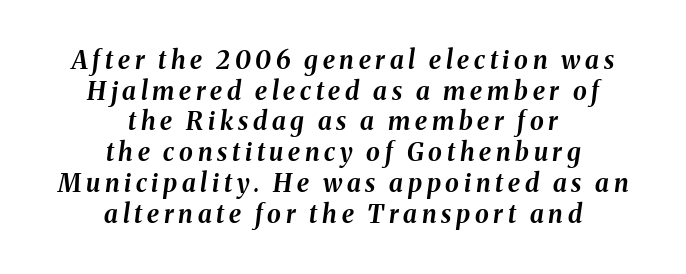
{"italic": "yes", "lean": "right", "slant_degrees": 8, "bold": "yes", "underline": "no", "align": "center", "line_spacing_ratio": 1.23, "glyph_px": 25}
